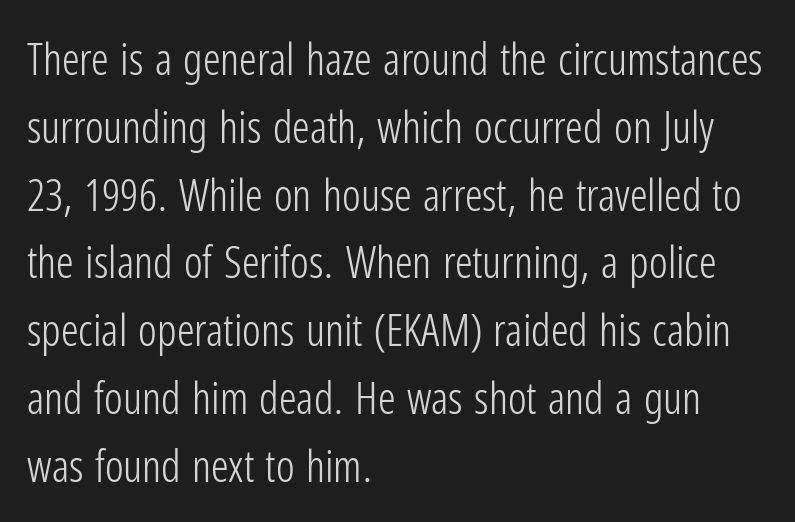
The tracking reads as untouched default to a designer's eye. Is this a sans? Yes — the strokes have no serifs. Summary of vertical rhythm: regular, with standard interline spacing. Any mark beneath the type? The region is blank. Proportional: the letters do not fall into vertical columns.
